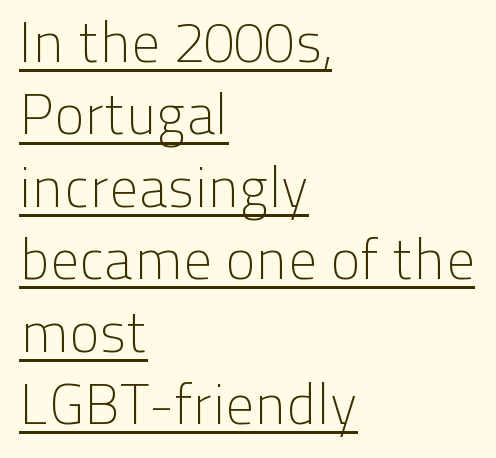
Nothing heavy about these letters — not bold at all. Normally led — the rows are evenly, conventionally spaced. The type is set solid horizontally, with unmodified tracking. This sample has the flowing, uneven cadence of proportional lettering.
